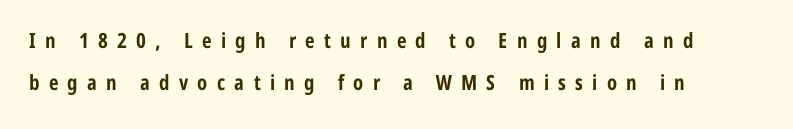
Tall strokes in this sample are plumb rather than angled. These lines have a slow, spaced-out rhythm from letter to letter. Has an underline been added? It has not. Horizontal bands of white between lines are thick stripes. This sample is left-justified, so line endings fall wherever the words run out. This is heavy type, rendered in bold.
